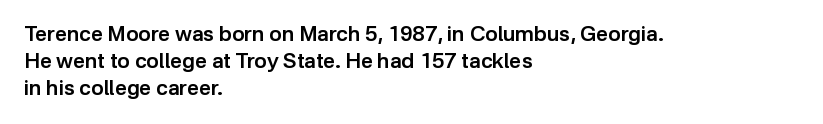
Posture: upright roman. Glance below the letters and you will spot only blank space. Its strokes are somewhat broadened, the hallmark of semibold type. Typeset ragged right — the left edge is the straight one.
